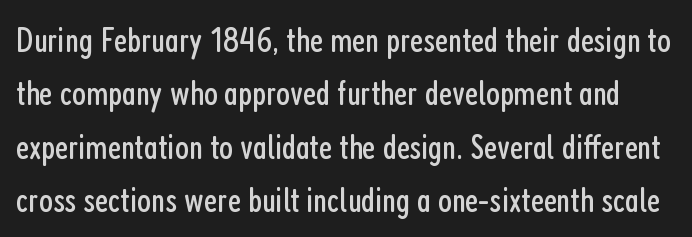
The letters carry no serifs — their stems end cleanly without finishing strokes. The area under the type is left untouched. Stems here are at most as thick as an everyday book face. Do the letters lean? They stand straight. The face used here is proportionally spaced, like ordinary book or web type.
